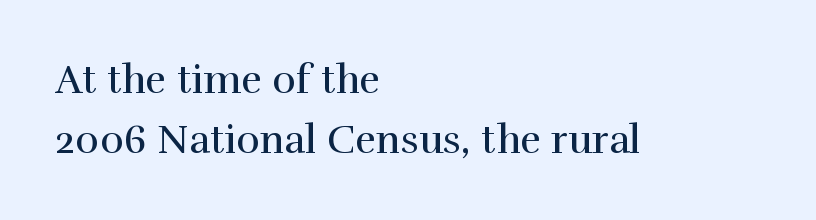
All the whitespace from short lines collects on the right. The space beneath each line is pristine and unruled. A serif font was chosen for this passage. Tracking here is standard; glyphs follow each other at the usual distance. Weight class: somewhere from thin through regular. Style check: upright.
